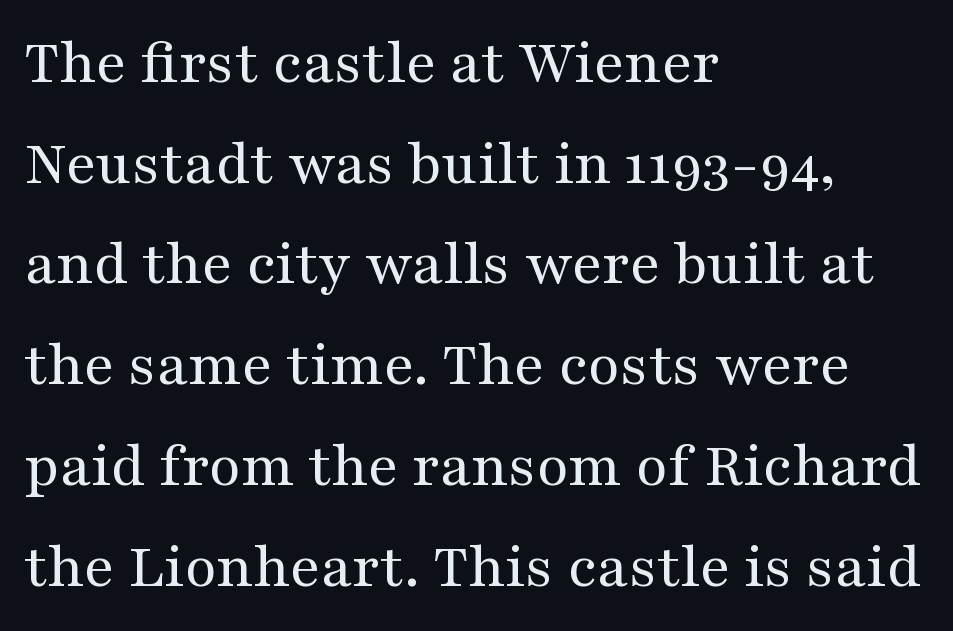
The image shows 65 px regular-weight, wide serif type, upright; set left-aligned, normal line spacing (1.55x), normal letter spacing, not underlined; medium stroke contrast and a medium x-height.
